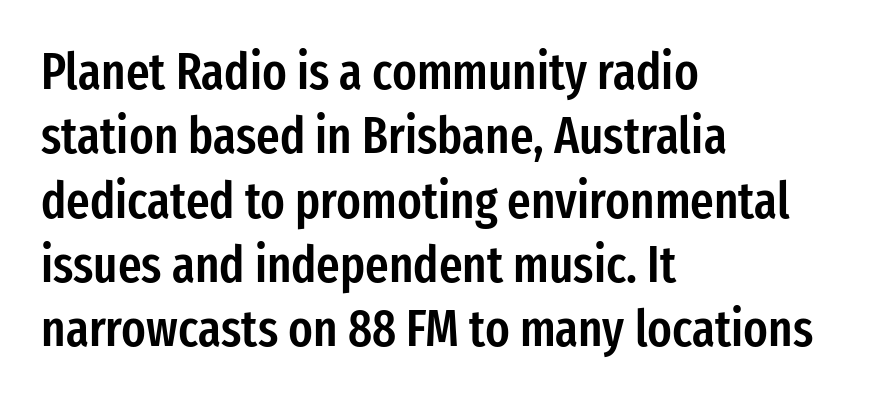
The image shows 51 px semibold, condensed sans-serif type, upright; set left-aligned, normal line spacing (1.26x), normal letter spacing, not underlined; low stroke contrast and a medium x-height.
